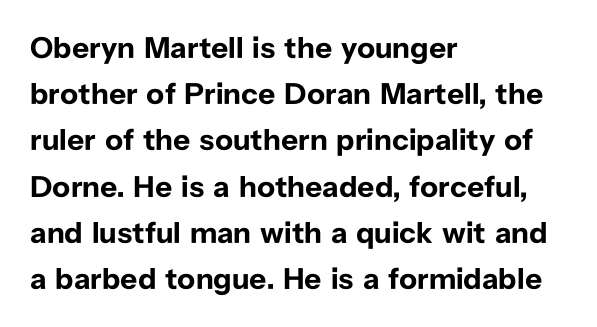
The image shows 30 px bold sans-serif type, upright; set left-aligned, normal line spacing (1.54x), normal letter spacing, not underlined; low stroke contrast and a medium x-height.
